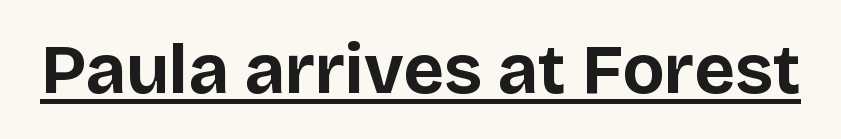
The image shows 70 px bold sans-serif type, upright; set normal letter spacing, underlined; low stroke contrast and a large x-height.
